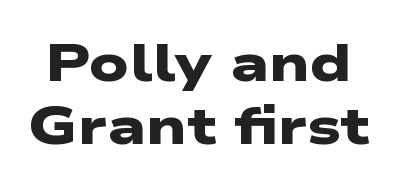
What stands out about the letter spacing? Nothing — it is the standard amount. Clear beneath every line of the passage. Spacing verdict: proportional, widths tailored to each character. Bold? Absolutely — the strokes are thick and heavy.
